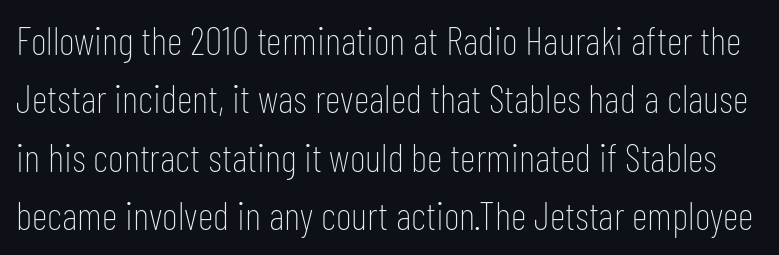
A normal amount of white space separates one row of letters from the next. Observe the ordinary spacing: letters are neighbours, not strangers. A roman cut, with each character standing at attention. The designer went with a sans here, leaving each stem footless.
